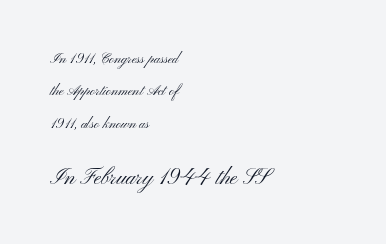
{"bold": "no", "underline": "no", "align": "left", "line_spacing": "loose", "line_spacing_ratio": 2.32, "letter_spacing": "normal", "letter_spacing_em": 0.0, "larger_block": "second", "size_ratio": 1.57, "glyph_px": 22}
